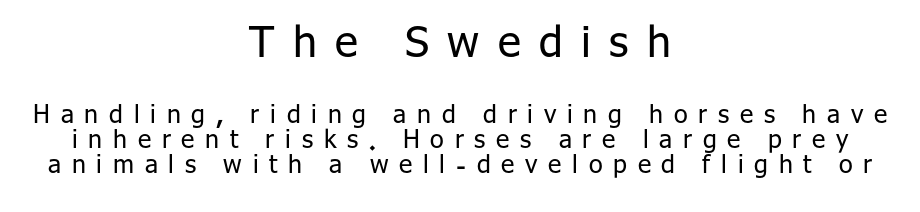
Nothing sits at the stroke ends, so this counts as sans-serif. When letters stand straight like this, we call the style roman or upright. Short and long lines alike share a common midpoint. Quick note: underline off. If you squint, the top block still reads clearly — it's the larger of the two.
